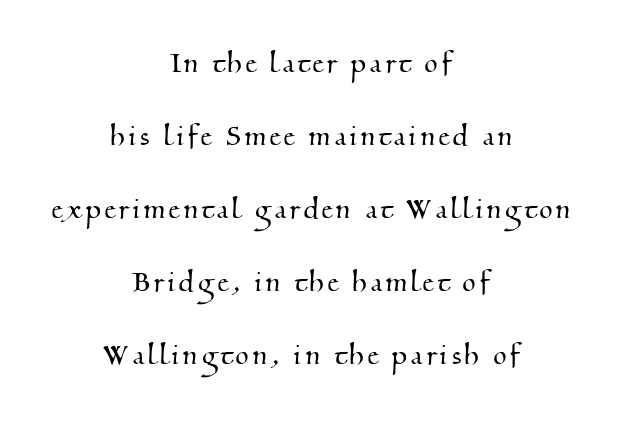
Leading: increased. You could not count columns in this text — the font is proportionally spaced. Short and long lines alike share a common midpoint. The space beneath each line is pristine and unruled.
